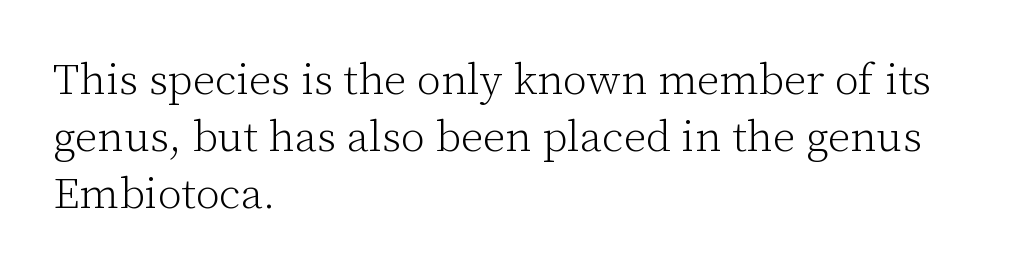
Q: Is the text bold? A: No.
Q: Is the text italic (slanted)? A: No, it is upright.
Q: Is the typeface a serif or a sans-serif typeface? A: Serif.
Q: Is the text underlined? A: No.
Q: How is the paragraph aligned? A: Left-aligned.
Q: Is the spacing between letters normal or unusually wide? A: Normal.
Q: Is the spacing between lines tight, normal or loose? A: Normal.
Q: Width (condensed, normal, or wide)? A: Normal.
Q: Stroke contrast? A: Low.
Q: x-height? A: Medium.
Q: Monospaced? A: No.
